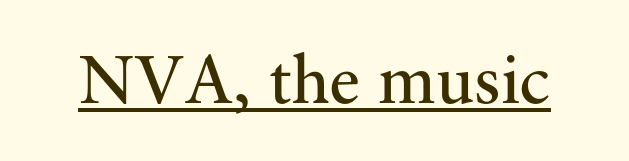
The image shows 70 px regular-weight serif type, upright; set normal letter spacing, underlined; medium stroke contrast and a small x-height.
